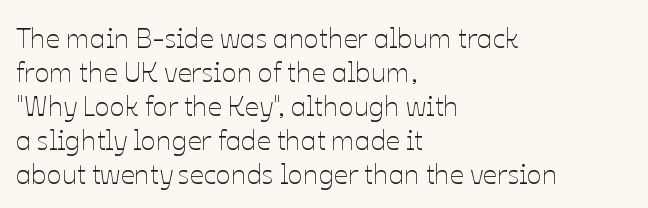
{"italic": "no", "bold": "no", "weight": "thin", "width": "normal", "stroke_contrast": "low", "x_height": "medium", "monospaced": "no", "underline": "no", "align": "left", "line_spacing_ratio": 1.21, "letter_spacing": "normal", "letter_spacing_em": 0.0, "glyph_px": 28}
